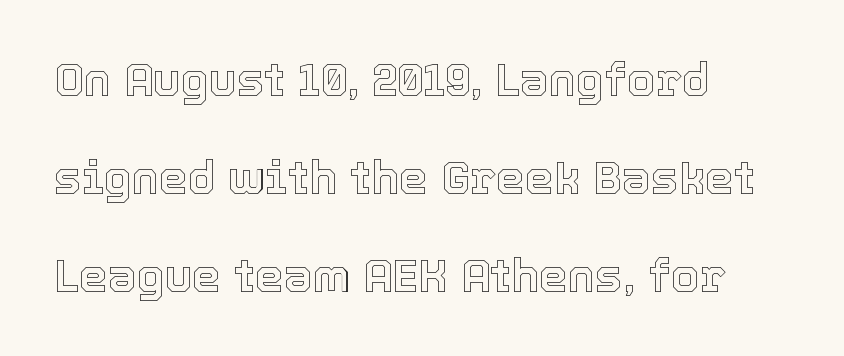
{"italic": "no", "width": "normal", "x_height": "medium", "monospaced": "no", "underline": "no", "align": "left", "line_spacing": "loose", "line_spacing_ratio": 2.13, "letter_spacing": "normal", "letter_spacing_em": 0.0, "glyph_px": 46}
